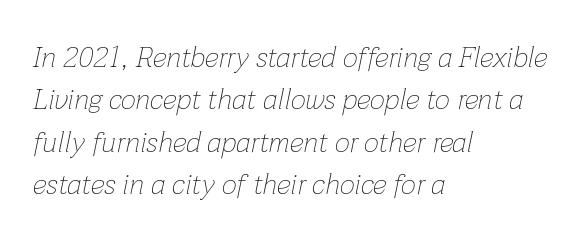
{"italic": "yes", "lean": "right", "slant_degrees": 12, "bold": "no", "weight": "thin", "width": "normal", "stroke_contrast": "low", "x_height": "medium", "monospaced": "no", "underline": "no", "align": "left", "line_spacing": "normal", "line_spacing_ratio": 1.46, "letter_spacing": "normal", "letter_spacing_em": 0.0, "glyph_px": 29}
